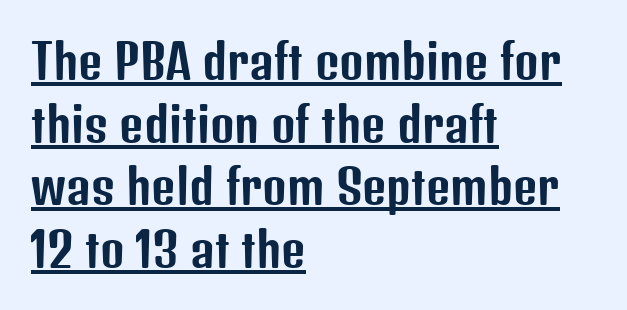
{"serif": "no", "italic": "no", "width": "condensed", "stroke_contrast": "low", "x_height": "medium", "monospaced": "no", "underline": "yes", "align": "left", "line_spacing": "normal", "line_spacing_ratio": 1.33, "letter_spacing": "normal", "letter_spacing_em": 0.0, "glyph_px": 47}
